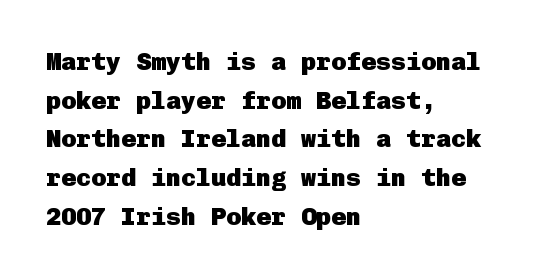
{"italic": "no", "bold": "yes", "underline": "no", "align": "left", "line_spacing": "normal", "line_spacing_ratio": 1.55, "letter_spacing": "normal", "letter_spacing_em": 0.0, "glyph_px": 25}
